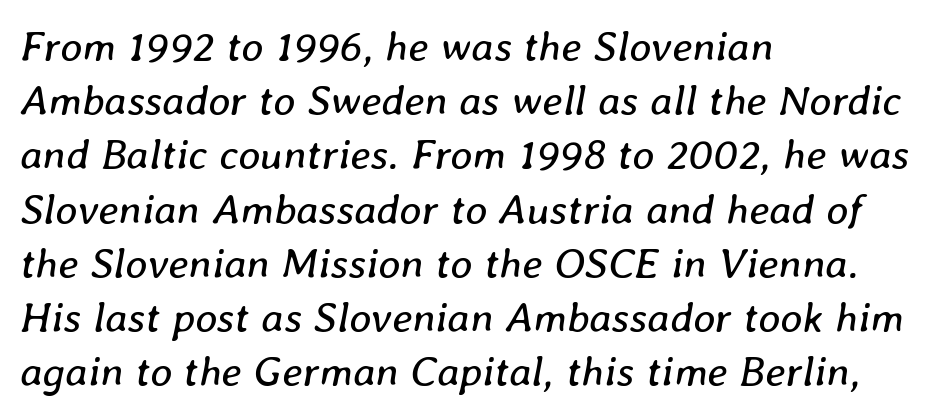
The image shows 43 px regular-weight type, italic (leaning right); set left-aligned, normal line spacing (1.26x), normal letter spacing, not underlined; low stroke contrast and a medium x-height.
